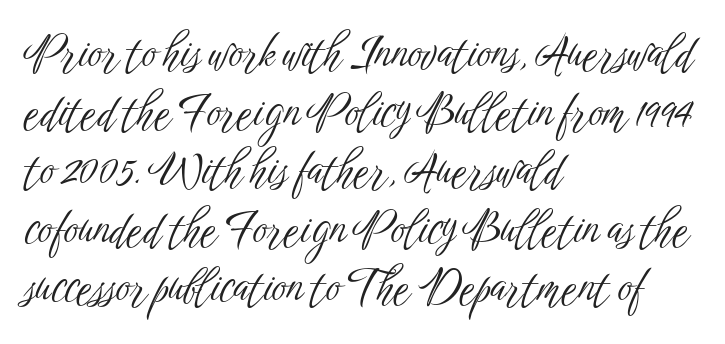
The image shows 44 px light, condensed sans-serif type; set left-aligned, normal line spacing (1.33x), normal letter spacing, not underlined; low stroke contrast and a medium x-height.
